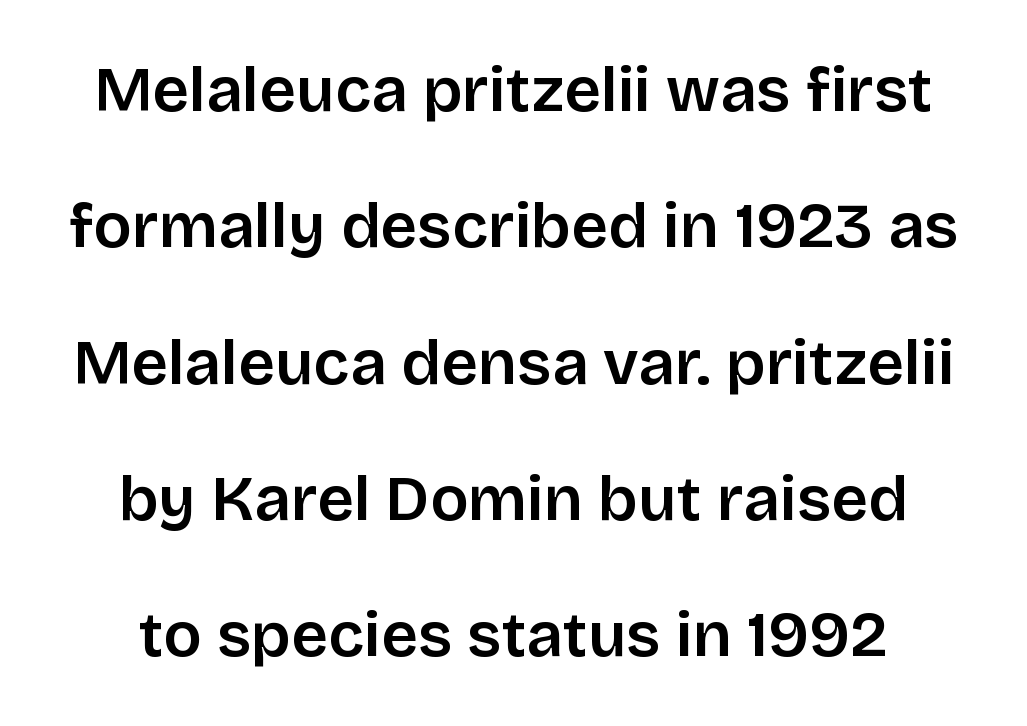
Q: Is the text italic (slanted)? A: No, it is upright.
Q: Is the typeface a serif or a sans-serif typeface? A: Sans-serif.
Q: Is the text underlined? A: No.
Q: Is the spacing between letters normal or unusually wide? A: Normal.
Q: Is the spacing between lines tight, normal or loose? A: Loose.
Q: Width (condensed, normal, or wide)? A: Normal.
Q: Stroke contrast? A: Low.
Q: x-height? A: Large.
Q: Monospaced? A: No.
